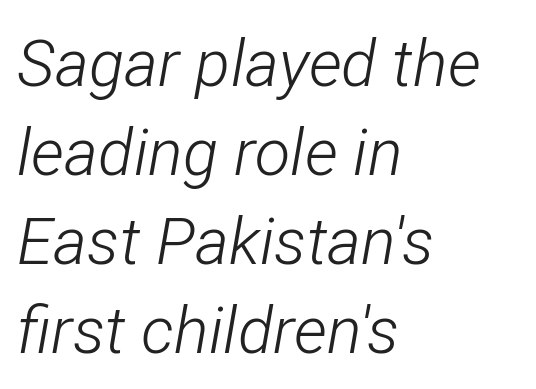
The image shows 65 px light, condensed type, italic (leaning right); set left-aligned, normal line spacing (1.37x), normal letter spacing, not underlined; low stroke contrast and a medium x-height.
